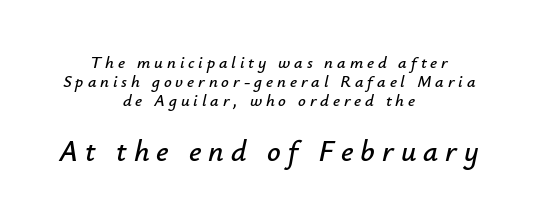
The image shows 30 px text type, italic (leaning right); set centered, tight line spacing (1.12x), unusually wide letter spacing (+0.23 em), not underlined; the second (bottom) block is 1.76x larger; low stroke contrast and a small x-height.
